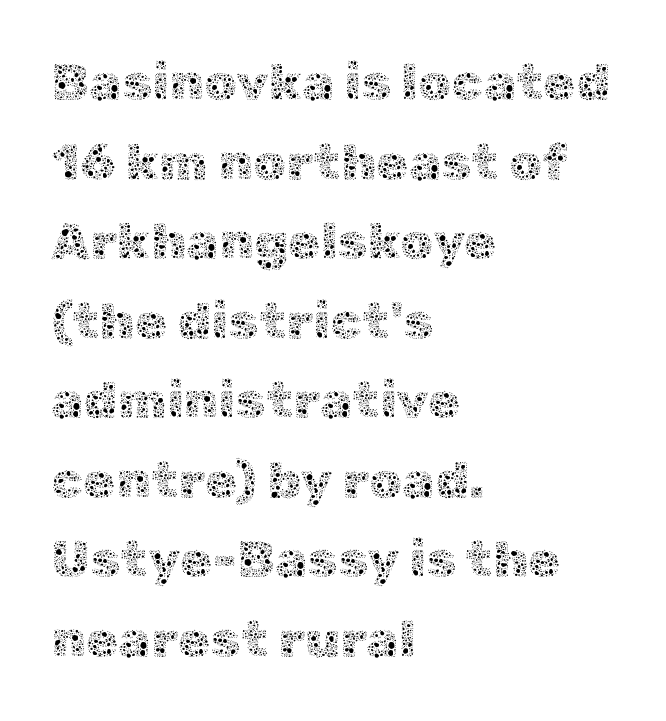
Students, note that the glyphs here touch the page at normal intervals. Vertical strokes here are truly vertical. One-word summary of the alignment: left. The weight tops out at a normal text grade. A typesetter would call this proportional, since set widths differ per character. One glance says typical: line gaps are just what's usual.
